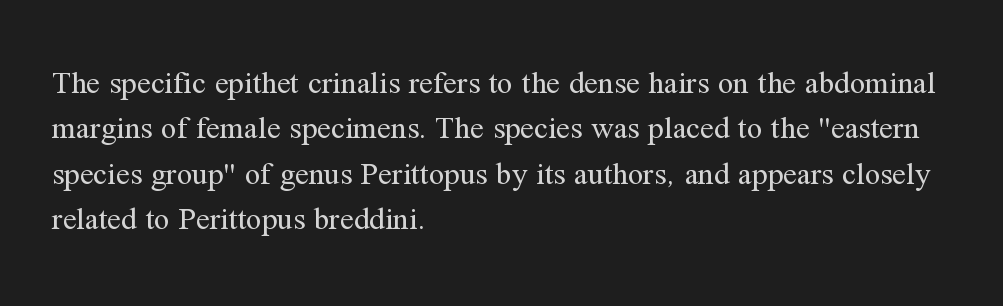
{"serif": "yes", "italic": "no", "bold": "no", "weight": "regular", "width": "normal", "stroke_contrast": "medium", "x_height": "medium", "monospaced": "no", "underline": "no", "align": "left", "line_spacing": "normal", "line_spacing_ratio": 1.46, "letter_spacing": "normal", "letter_spacing_em": 0.0, "glyph_px": 31}
